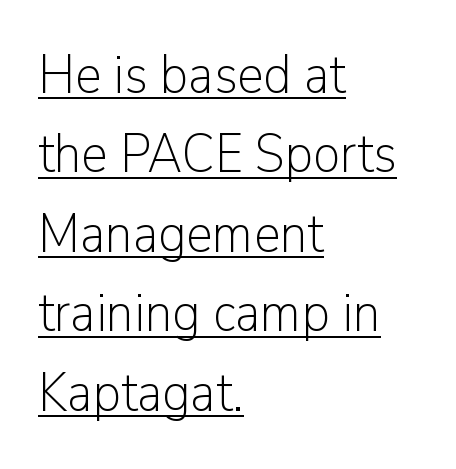
The image shows 54 px light sans-serif type, upright; set left-aligned, normal line spacing (1.47x), normal letter spacing, underlined; low stroke contrast and a medium x-height.
